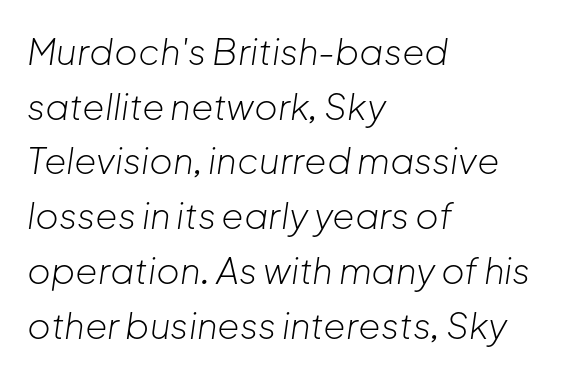
Q: Is the text bold? A: No.
Q: Is the text italic (slanted)? A: Yes, it leans right by about 8 degrees.
Q: Is the text underlined? A: No.
Q: How is the paragraph aligned? A: Left-aligned.
Q: Is the spacing between letters normal or unusually wide? A: Normal.
Q: Is the spacing between lines tight, normal or loose? A: Normal.
Q: Width (condensed, normal, or wide)? A: Normal.
Q: Stroke contrast? A: Low.
Q: x-height? A: Medium.
Q: Monospaced? A: No.
